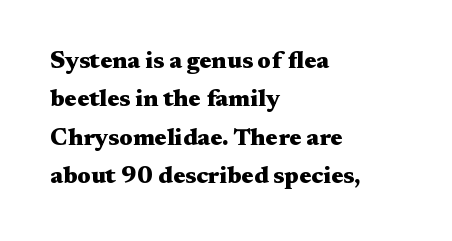
Q: Is the text bold? A: Yes.
Q: Is the text italic (slanted)? A: No, it is upright.
Q: Is the text underlined? A: No.
Q: How is the paragraph aligned? A: Left-aligned.
Q: Is the spacing between letters normal or unusually wide? A: Normal.
Q: Is the spacing between lines tight, normal or loose? A: Normal.
